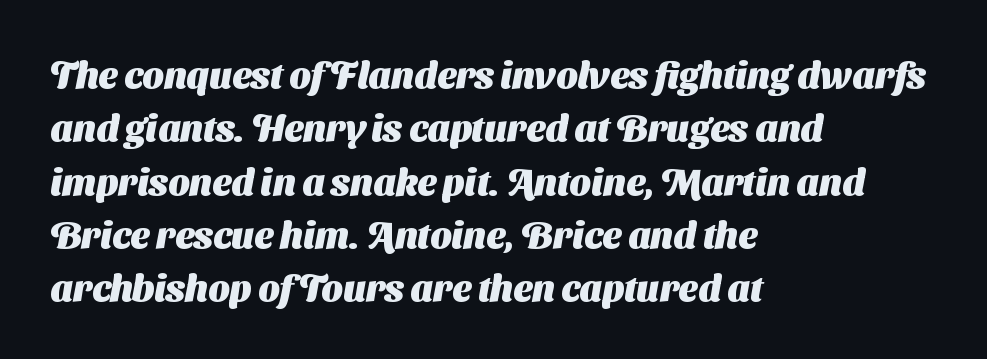
Strokes here are thick enough to call this a true bold. Spacing verdict: proportional, widths tailored to each character. The zone under the glyphs is completely vacant. The letters carry no serifs — their stems end cleanly without finishing strokes. Baseline-to-baseline distance is the conventional proportion of letter height.
